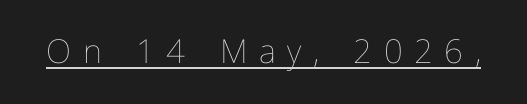
Q: Is the text bold? A: No.
Q: Is the text italic (slanted)? A: No, it is upright.
Q: Is the text underlined? A: Yes.
Q: Is the spacing between letters normal or unusually wide? A: Unusually wide.
Q: Width (condensed, normal, or wide)? A: Normal.
Q: Stroke contrast? A: Low.
Q: x-height? A: Medium.
Q: Monospaced? A: No.
